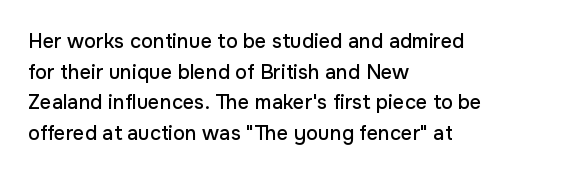
Posture: upright roman. Where is the straight margin? On the left. The passage shown stacks its lines at a standard gap. The passage shown is not underscored anywhere. The tracking reads as untouched default to a designer's eye.
